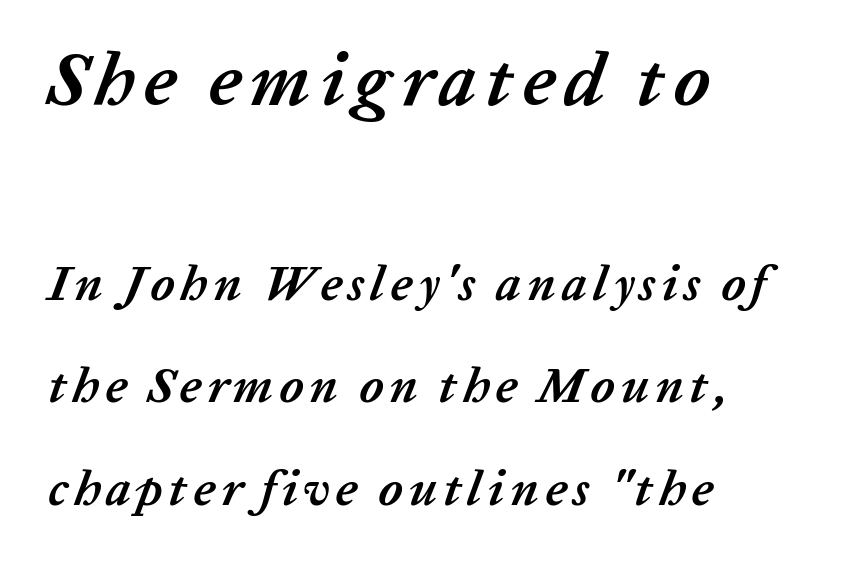
{"italic": "yes", "lean": "right", "slant_degrees": 20, "bold": "yes", "weight": "semibold", "width": "normal", "stroke_contrast": "low", "x_height": "medium", "monospaced": "no", "underline": "no", "align": "left", "line_spacing": "loose", "line_spacing_ratio": 2.05, "larger_block": "first", "size_ratio": 1.5, "glyph_px": 75}
